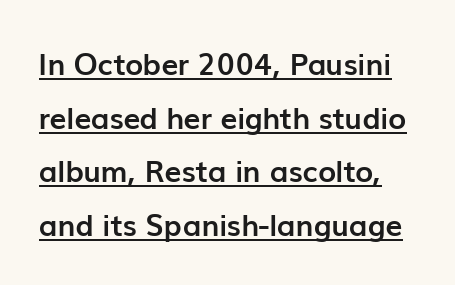
The font family rendered here belongs to the sans-serif group. Its strokes are broad and dark, the hallmark of bold type. The axis of the letterforms is exactly vertical. Spacing between characters is what you'd get straight out of the box.
